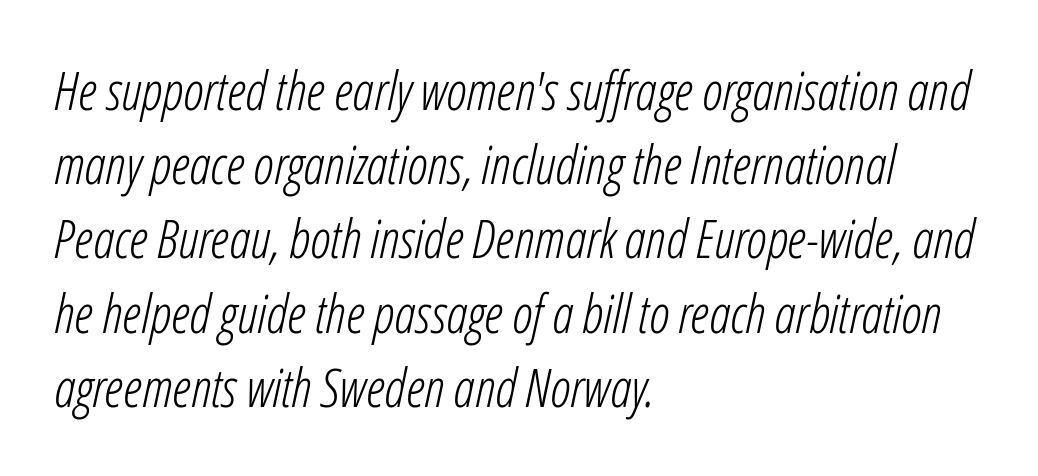
Q: Is the text bold? A: No.
Q: Is the text italic (slanted)? A: Yes, it leans right by about 12 degrees.
Q: Is the text underlined? A: No.
Q: How is the paragraph aligned? A: Left-aligned.
Q: Is the spacing between letters normal or unusually wide? A: Normal.
Q: Is the spacing between lines tight, normal or loose? A: Normal.
Q: Width (condensed, normal, or wide)? A: Condensed.
Q: Stroke contrast? A: Low.
Q: x-height? A: Medium.
Q: Monospaced? A: No.
